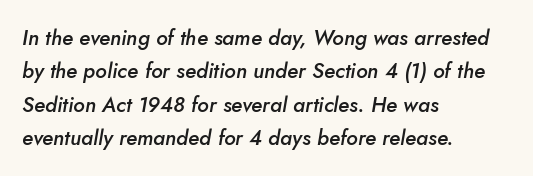
Q: Is the text bold? A: Semi-bold.
Q: Is the text italic (slanted)? A: Yes, it leans right by about 10 degrees.
Q: Is the text underlined? A: No.
Q: How is the paragraph aligned? A: Left-aligned.
Q: Is the spacing between letters normal or unusually wide? A: Normal.
Q: Is the spacing between lines tight, normal or loose? A: Normal.
